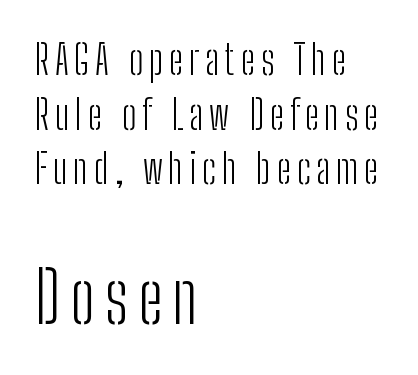
Q: Is the text bold? A: No.
Q: Is the text italic (slanted)? A: No, it is upright.
Q: Is the typeface a serif or a sans-serif typeface? A: Sans-serif.
Q: Is the text underlined? A: No.
Q: How is the paragraph aligned? A: Left-aligned.
Q: Is the spacing between lines tight, normal or loose? A: Normal.
Q: Which block of text is set in a larger size, the first (top) or the second (bottom)? A: The second (bottom) one.
Q: Width (condensed, normal, or wide)? A: Condensed.
Q: Stroke contrast? A: Low.
Q: x-height? A: Medium.
Q: Monospaced? A: No.
